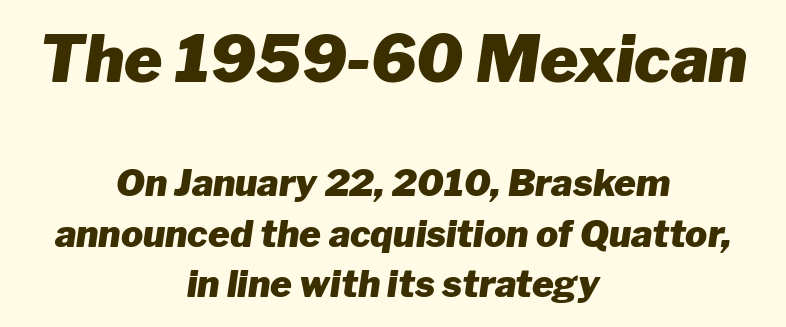
Q: Is the text bold? A: Yes.
Q: Is the text italic (slanted)? A: Yes, it leans right by about 8 degrees.
Q: Is the text underlined? A: No.
Q: How is the paragraph aligned? A: Centered.
Q: Is the spacing between letters normal or unusually wide? A: Normal.
Q: Is the spacing between lines tight, normal or loose? A: Normal.
Q: Which block of text is set in a larger size, the first (top) or the second (bottom)? A: The first (top) one.
Q: Width (condensed, normal, or wide)? A: Normal.
Q: Stroke contrast? A: Low.
Q: x-height? A: Medium.
Q: Monospaced? A: No.
